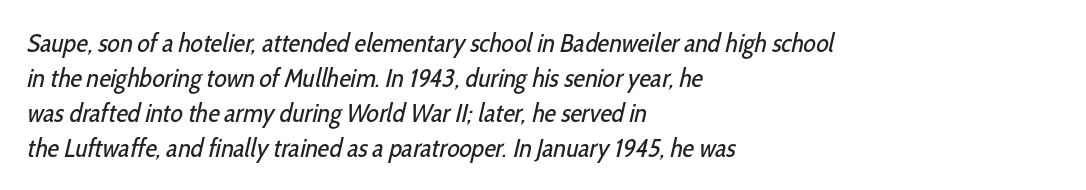
Q: Is the text bold? A: No.
Q: Is the text underlined? A: No.
Q: How is the paragraph aligned? A: Left-aligned.
Q: Is the spacing between letters normal or unusually wide? A: Normal.
Q: Is the spacing between lines tight, normal or loose? A: Normal.
